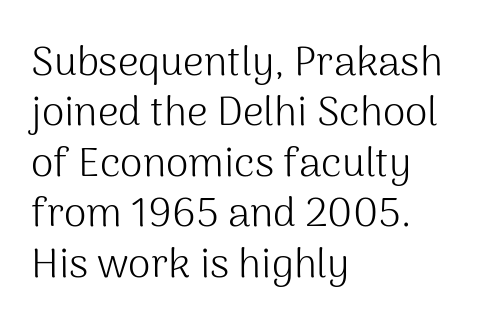
Compared with a typical body face, this is equally light or lighter still. This rendering features lettering with no underline. The compositor pushed each line to the left boundary. Is this a sans? Yes — the strokes have no serifs.
